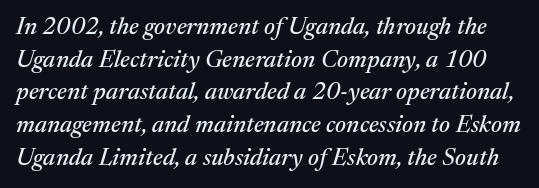
Q: Is the text italic (slanted)? A: Yes, it leans right by about 17 degrees.
Q: Is the text underlined? A: No.
Q: Is the spacing between letters normal or unusually wide? A: Normal.
Q: Is the spacing between lines tight, normal or loose? A: Normal.
